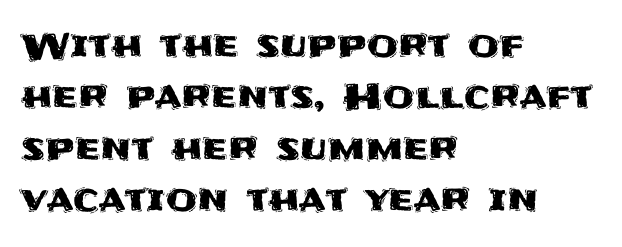
Baseline-to-baseline distance is the conventional proportion of letter height. The lettering stays uniformly vertical, giving the passage a roman look. This rendering features lettering with no underline. The compositor pushed each line to the left boundary. Check where the strokes stop: nothing finishes them off — pure sans. This sample has the flowing, uneven cadence of proportional lettering.
